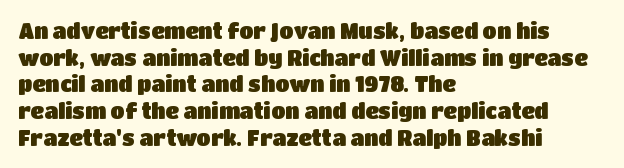
Successive baselines arrive at the customary interval. The space directly below the letters is spotless. The face used here is rendered with its standard letterfit. The rendering anchors every line to the left-hand side.
